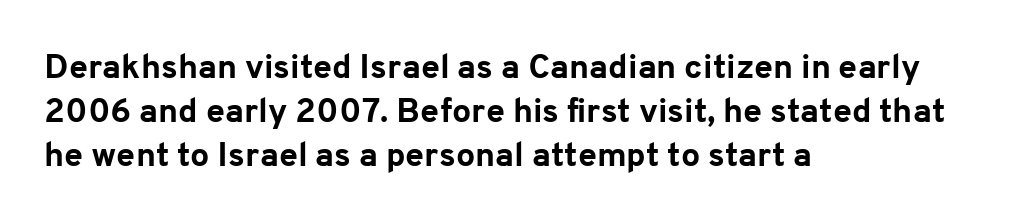
The image shows 34 px bold sans-serif type, upright; set left-aligned, normal line spacing (1.3x), normal letter spacing, not underlined; low stroke contrast and a medium x-height.
